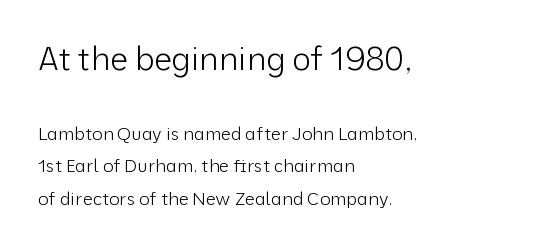
The image shows 32 px light sans-serif type, upright; set left-aligned, line spacing 1.81x, normal letter spacing, not underlined; the first (top) block is 1.78x larger; low stroke contrast and a medium x-height.
